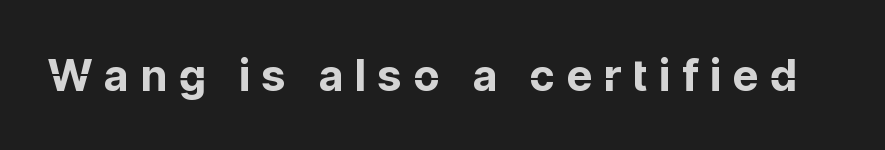
{"serif": "no", "italic": "no", "bold": "yes", "weight": "bold", "width": "normal", "stroke_contrast": "low", "x_height": "medium", "monospaced": "no", "underline": "no", "letter_spacing": "wide", "letter_spacing_em": 0.28, "glyph_px": 44}
